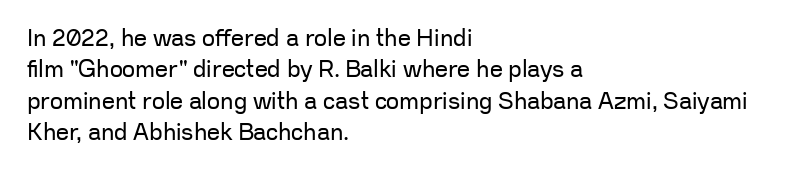
The image shows 23 px text type, upright; set left-aligned, normal line spacing (1.36x), normal letter spacing, not underlined.
